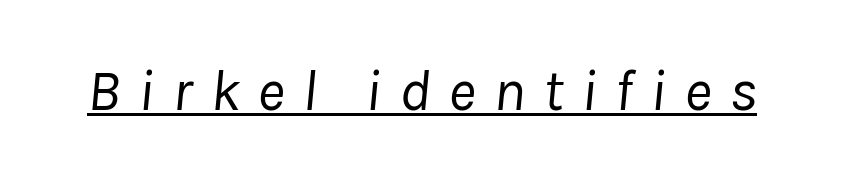
Q: Is the text bold? A: No.
Q: Is the text italic (slanted)? A: Yes, it leans right by about 8 degrees.
Q: Is the text underlined? A: Yes.
Q: Is the spacing between letters normal or unusually wide? A: Unusually wide.
Q: Width (condensed, normal, or wide)? A: Normal.
Q: Stroke contrast? A: Low.
Q: x-height? A: Medium.
Q: Monospaced? A: No.
